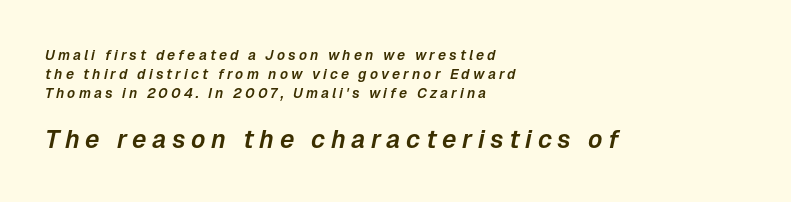
The image shows 25 px text type, italic (leaning right); set left-aligned, normal line spacing (1.36x), unusually wide letter spacing (+0.22 em), not underlined; the second (bottom) block is 1.79x larger.
